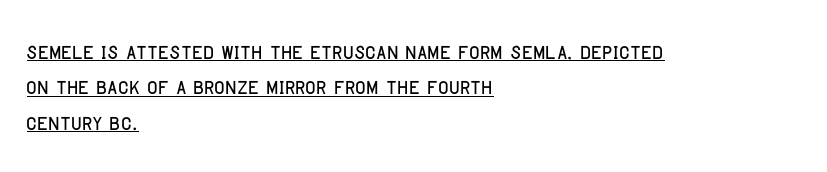
The image shows 29 px condensed sans-serif type, upright; set left-aligned, line spacing 1.22x, normal letter spacing, underlined; low stroke contrast and a large x-height.
